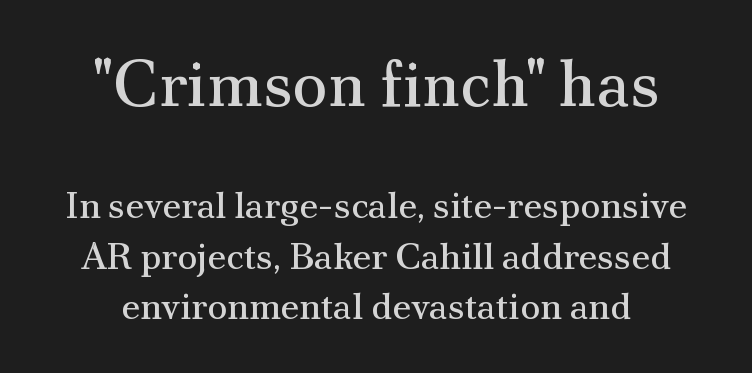
The type family on display is of the serif kind. Varying glyph widths throughout — classic text-font behaviour. Glyph-to-glyph distance matches everyday printed text. Notice how descenders clear the ascenders below comfortably — that's standard leading. Visually the block forms a symmetrical silhouette, jagged on both flanks. Notice how the stems are strictly vertical — no italics here.
